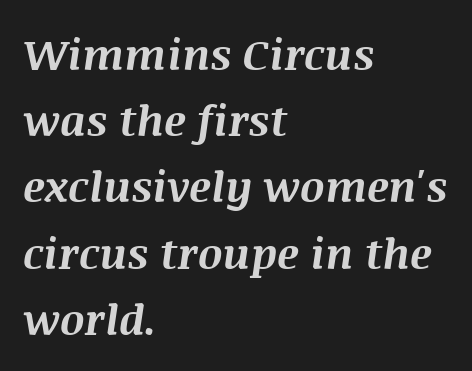
The image shows 43 px bold type, italic (leaning right); set left-aligned, normal line spacing (1.54x), normal letter spacing, not underlined; medium stroke contrast and a large x-height.
